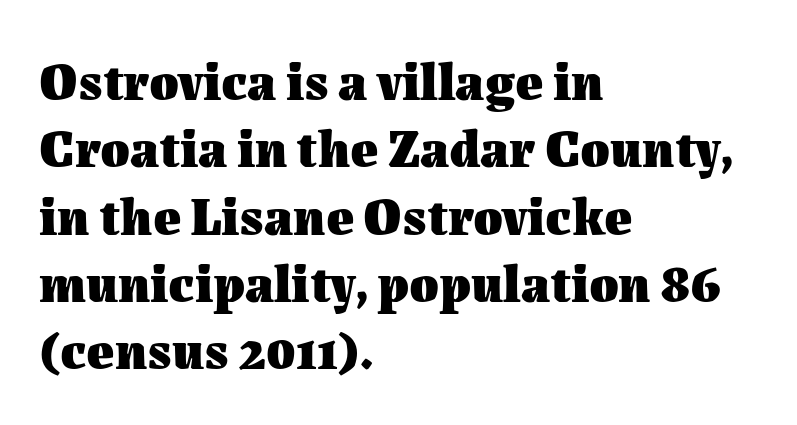
{"italic": "no", "bold": "yes", "weight": "heavy", "width": "normal", "stroke_contrast": "medium", "x_height": "medium", "monospaced": "no", "underline": "no", "align": "left", "line_spacing": "normal", "line_spacing_ratio": 1.27, "letter_spacing": "normal", "letter_spacing_em": 0.0, "glyph_px": 53}
